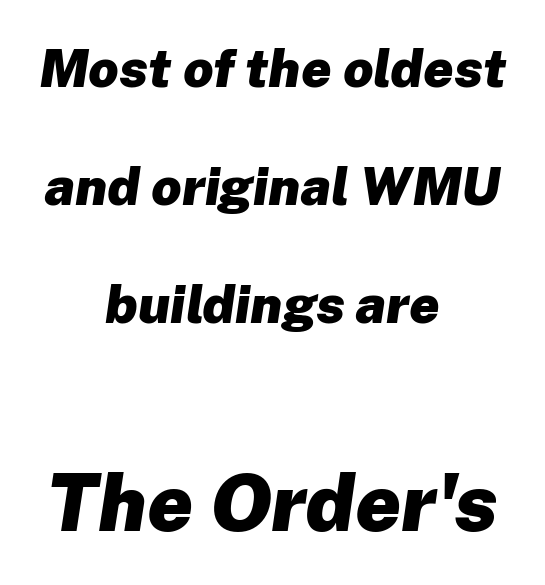
Is the lower block the larger one? Yes — the lower block carries the bigger type. The passage is arranged like a title page — every line centered. These lines are rendered in a variable-pitch font. The rendering keeps characters at their native spacing. Chunky letters — that's bold for sure. Does the leading feel generous? Absolutely, it's lavish.
